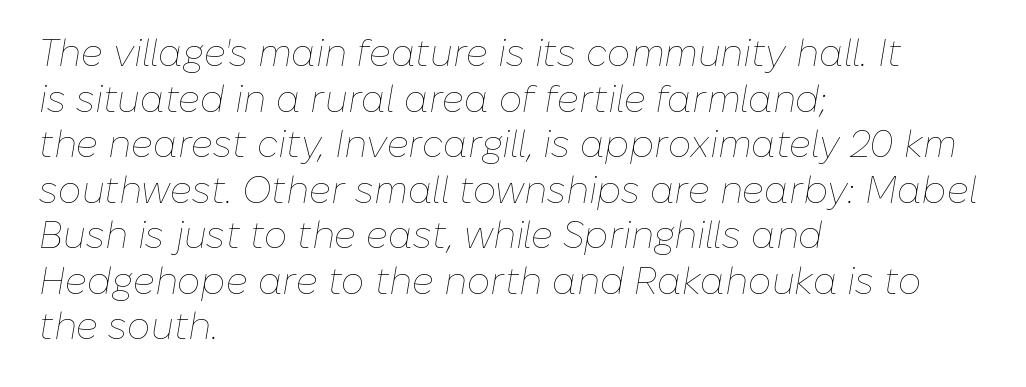
{"italic": "yes", "lean": "right", "slant_degrees": 10, "bold": "no", "weight": "thin", "width": "normal", "stroke_contrast": "low", "x_height": "medium", "monospaced": "no", "underline": "no", "align": "left", "line_spacing_ratio": 1.23, "letter_spacing": "normal", "letter_spacing_em": 0.0, "glyph_px": 37}
